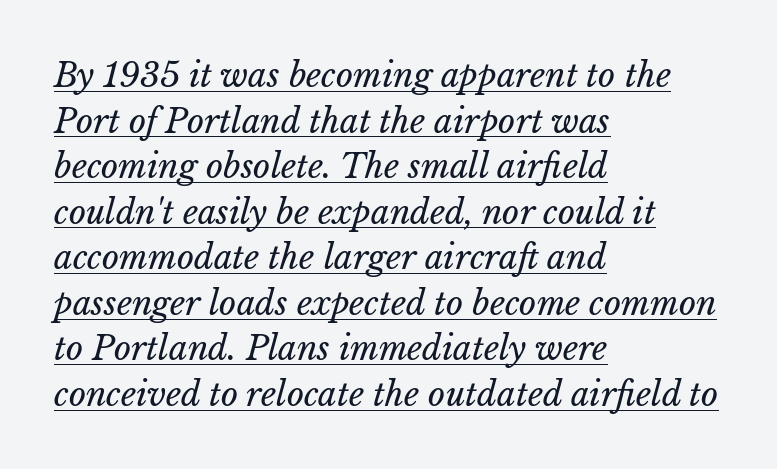
Q: Is the text bold? A: No.
Q: Is the text underlined? A: Yes.
Q: How is the paragraph aligned? A: Left-aligned.
Q: Is the spacing between letters normal or unusually wide? A: Normal.
Q: Is the spacing between lines tight, normal or loose? A: Normal.
Q: Width (condensed, normal, or wide)? A: Normal.
Q: Stroke contrast? A: Low.
Q: x-height? A: Medium.
Q: Monospaced? A: No.
